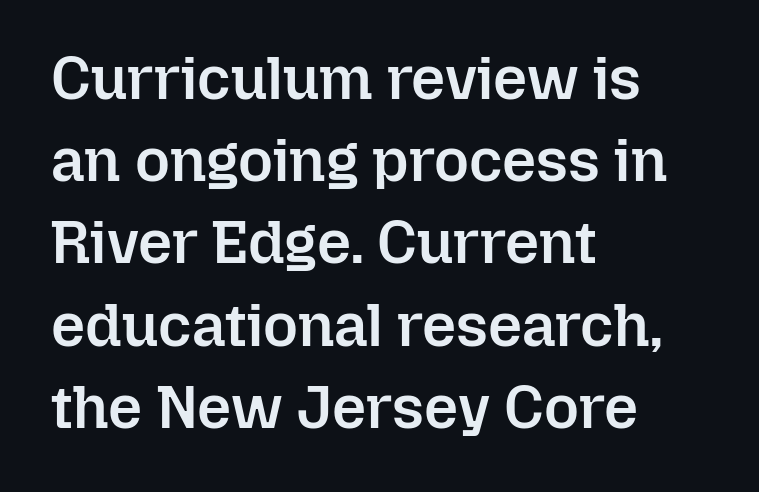
The image shows 60 px semibold type, upright; set left-aligned, normal line spacing (1.37x), normal letter spacing, not underlined; low stroke contrast and a medium x-height.
